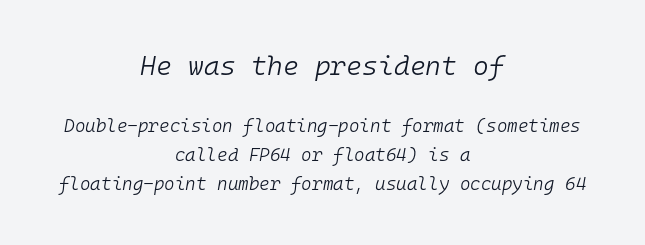
Beneath every word, the page is bare. A typesetter would call this leading conventional body-copy spacing. The typography opts for an oblique posture over an upright one. The face used here appears at its bigger size in the upper chunk. Each stroke keeps to a modest, everyday thickness or less.
